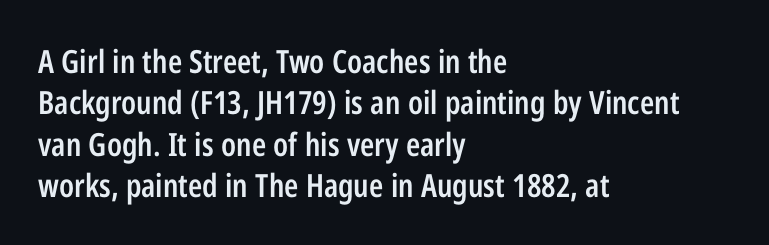
Each new line begins a customary step beneath the previous one. The face used here is a semibold: visibly heavier than regular, lighter than bold. A typesetter would call this proportional, since set widths differ per character. These lines are composed in type without serifs. Every stem runs plumb, perpendicular to the baseline. Anything drawn beneath the words? Only blank space.
